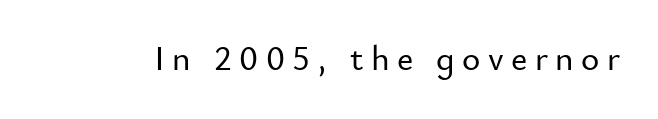
Q: Is the text italic (slanted)? A: No, it is upright.
Q: Is the typeface a serif or a sans-serif typeface? A: Sans-serif.
Q: Is the text underlined? A: No.
Q: Is the spacing between letters normal or unusually wide? A: Unusually wide.
Q: Width (condensed, normal, or wide)? A: Normal.
Q: Stroke contrast? A: Low.
Q: x-height? A: Small.
Q: Monospaced? A: No.
